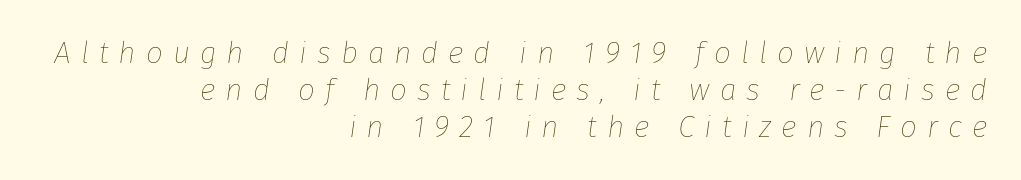
{"italic": "yes", "lean": "right", "slant_degrees": 8, "bold": "no", "weight": "thin", "width": "normal", "stroke_contrast": "low", "x_height": "medium", "monospaced": "no", "underline": "no", "align": "right", "line_spacing_ratio": 1.24, "letter_spacing": "wide", "letter_spacing_em": 0.33, "glyph_px": 30}
